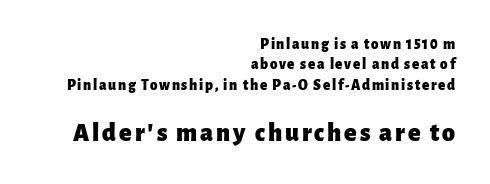
The image shows 26 px bold type, upright; set right-aligned, normal line spacing (1.36x), not underlined; the second (bottom) block is 1.73x larger.
